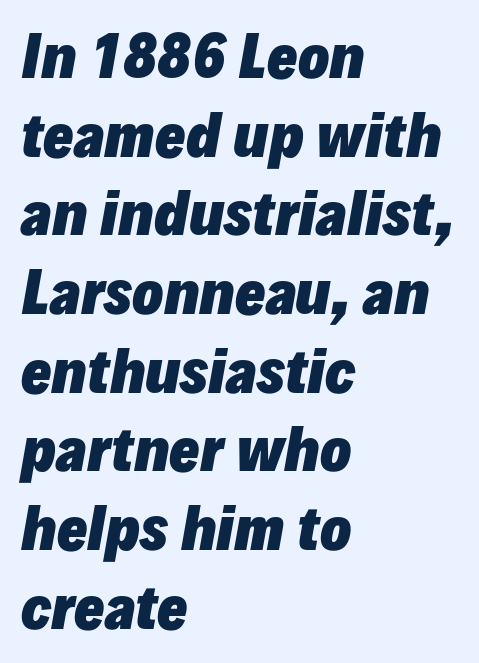
{"italic": "yes", "lean": "right", "slant_degrees": 10, "bold": "yes", "weight": "heavy", "width": "normal", "stroke_contrast": "low", "x_height": "medium", "monospaced": "no", "underline": "no", "align": "left", "line_spacing": "normal", "line_spacing_ratio": 1.38, "letter_spacing": "normal", "letter_spacing_em": 0.0, "glyph_px": 57}
